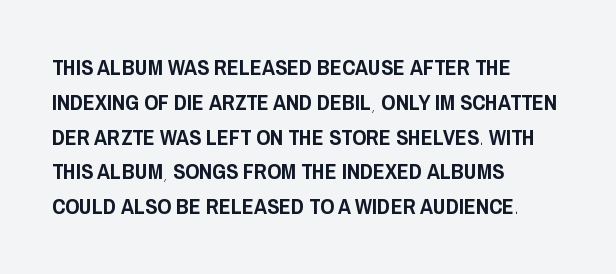
{"italic": "no", "underline": "no", "align": "left", "line_spacing": "normal", "line_spacing_ratio": 1.58, "letter_spacing": "normal", "letter_spacing_em": 0.0, "glyph_px": 22}
